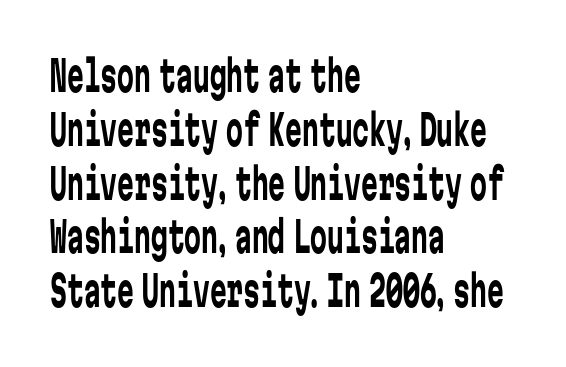
The image shows 42 px regular-weight, condensed sans-serif type, upright, monospaced; set left-aligned, normal line spacing (1.28x), normal letter spacing, not underlined; low stroke contrast and a medium x-height.
